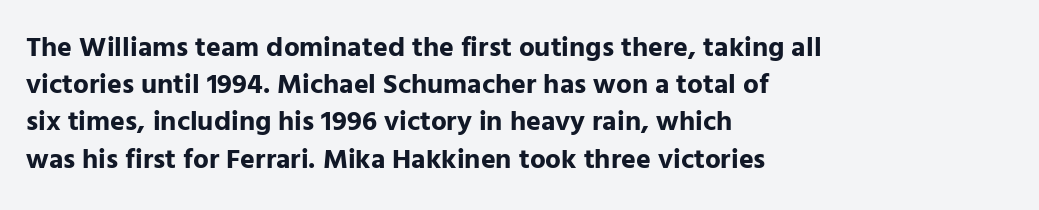
Q: Is the text bold? A: Yes.
Q: Is the text italic (slanted)? A: No, it is upright.
Q: Is the typeface a serif or a sans-serif typeface? A: Sans-serif.
Q: Is the text underlined? A: No.
Q: How is the paragraph aligned? A: Left-aligned.
Q: Is the spacing between letters normal or unusually wide? A: Normal.
Q: Is the spacing between lines tight, normal or loose? A: Normal.
Q: Width (condensed, normal, or wide)? A: Normal.
Q: Stroke contrast? A: Low.
Q: x-height? A: Medium.
Q: Monospaced? A: No.
